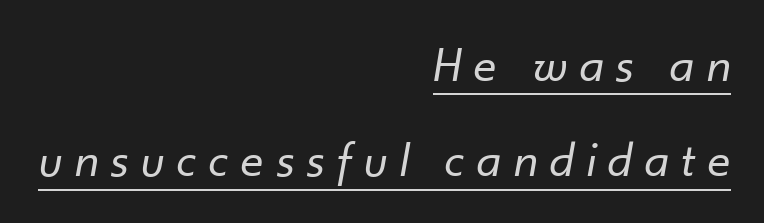
The image shows 50 px regular-weight type, italic (leaning right); set right-aligned, loose line spacing (1.91x), unusually wide letter spacing (+0.26 em), underlined; low stroke contrast and a small x-height.
